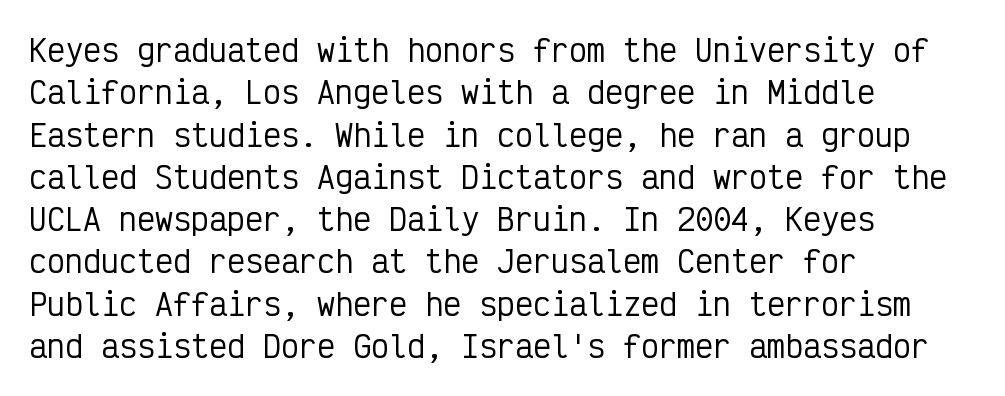
Q: Is the text italic (slanted)? A: No, it is upright.
Q: Is the typeface a serif or a sans-serif typeface? A: Sans-serif.
Q: Is the text underlined? A: No.
Q: How is the paragraph aligned? A: Left-aligned.
Q: Is the spacing between letters normal or unusually wide? A: Normal.
Q: Is the spacing between lines tight, normal or loose? A: Normal.
Q: Width (condensed, normal, or wide)? A: Condensed.
Q: Stroke contrast? A: Low.
Q: x-height? A: Medium.
Q: Monospaced? A: Yes.
